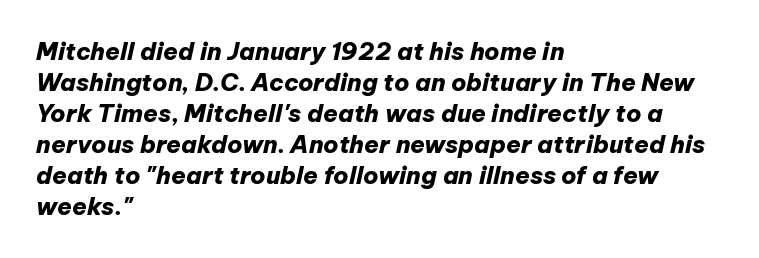
Q: Is the text bold? A: Yes.
Q: Is the text italic (slanted)? A: Yes, it leans right by about 12 degrees.
Q: Is the text underlined? A: No.
Q: How is the paragraph aligned? A: Left-aligned.
Q: Is the spacing between letters normal or unusually wide? A: Normal.
Q: Is the spacing between lines tight, normal or loose? A: Normal.
